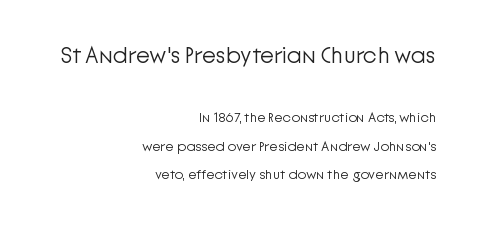
The image shows 23 px text type, upright; set right-aligned, loose line spacing (2.06x), normal letter spacing, not underlined; the first (top) block is 1.64x larger.
